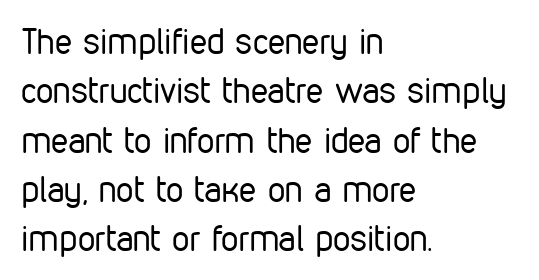
{"serif": "no", "italic": "no", "bold": "no", "weight": "regular", "width": "condensed", "stroke_contrast": "low", "x_height": "medium", "monospaced": "no", "underline": "no", "align": "left", "line_spacing": "normal", "line_spacing_ratio": 1.41, "letter_spacing": "normal", "letter_spacing_em": 0.0, "glyph_px": 35}
